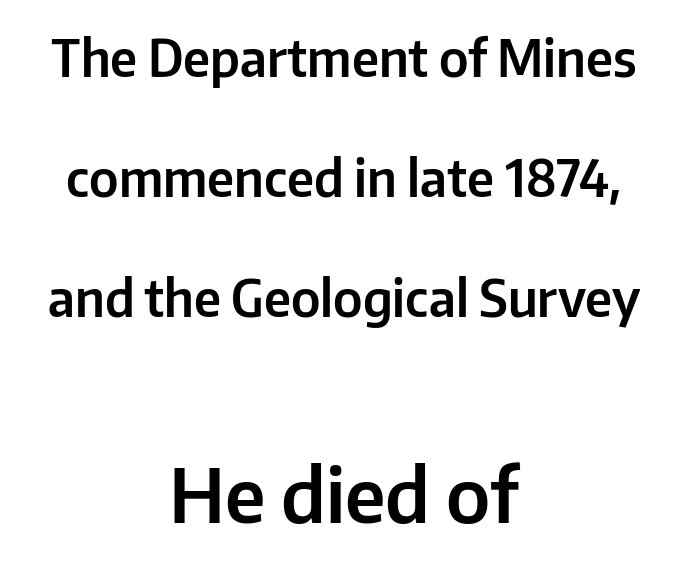
The image shows 75 px sans-serif type, upright; set centered, loose line spacing (2.4x), normal letter spacing, not underlined; the second (bottom) block is 1.5x larger; low stroke contrast and a medium x-height.
